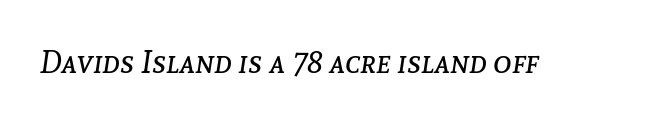
The image shows 31 px regular-weight type, italic (leaning right); set normal letter spacing, not underlined; low stroke contrast and a medium x-height.
